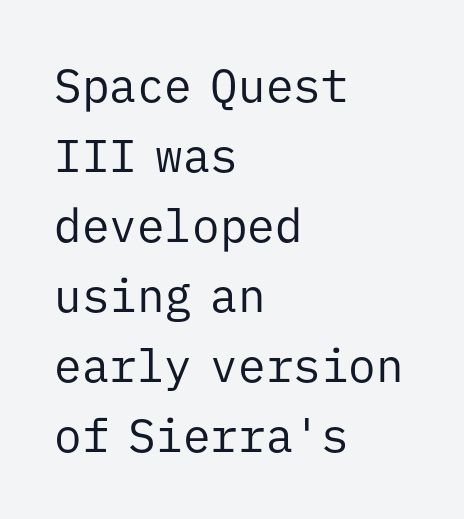
Nobody touched the tracking dial on this one. Leading: standard. This is sans-serif lettering, the kind often seen on screens and signage. No chunkiness to these letters — they're not bold.
